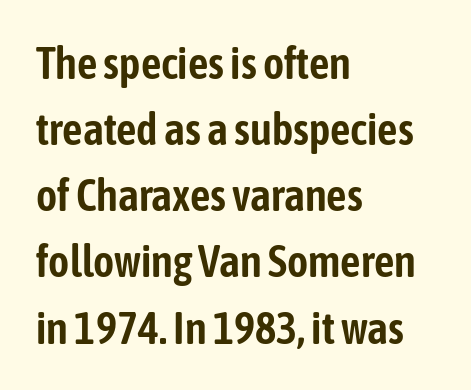
The image shows 45 px condensed sans-serif type, upright; set left-aligned, normal line spacing (1.47x), normal letter spacing, not underlined; low stroke contrast and a medium x-height.
